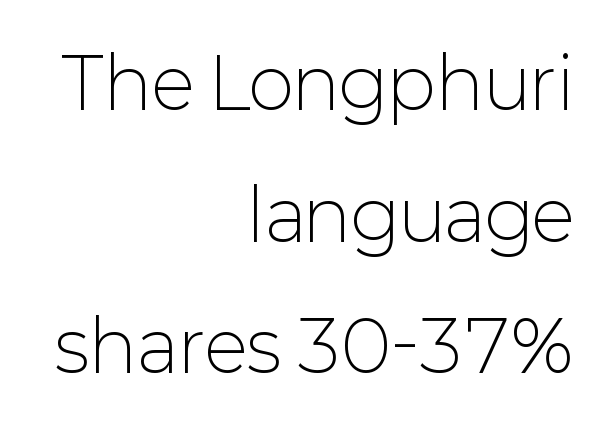
Q: Is the text bold? A: No.
Q: Is the text italic (slanted)? A: No, it is upright.
Q: Is the typeface a serif or a sans-serif typeface? A: Sans-serif.
Q: Is the text underlined? A: No.
Q: How is the paragraph aligned? A: Right-aligned.
Q: Is the spacing between letters normal or unusually wide? A: Normal.
Q: Width (condensed, normal, or wide)? A: Normal.
Q: Stroke contrast? A: Low.
Q: x-height? A: Medium.
Q: Monospaced? A: No.
